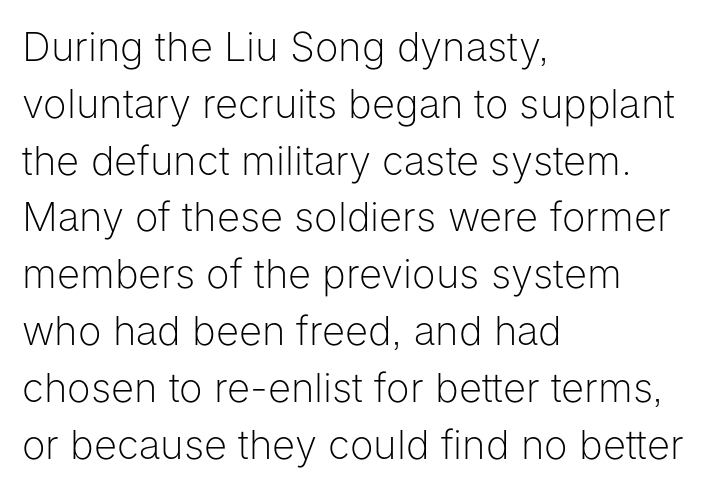
Q: Is the text bold? A: No.
Q: Is the text italic (slanted)? A: No, it is upright.
Q: Is the typeface a serif or a sans-serif typeface? A: Sans-serif.
Q: Is the text underlined? A: No.
Q: How is the paragraph aligned? A: Left-aligned.
Q: Is the spacing between letters normal or unusually wide? A: Normal.
Q: Is the spacing between lines tight, normal or loose? A: Normal.
Q: Width (condensed, normal, or wide)? A: Normal.
Q: Stroke contrast? A: Low.
Q: x-height? A: Medium.
Q: Monospaced? A: No.
